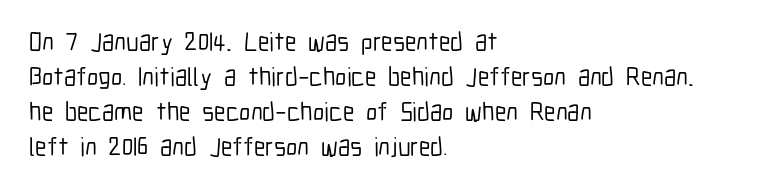
Q: Is the text italic (slanted)? A: No, it is upright.
Q: Is the text underlined? A: No.
Q: How is the paragraph aligned? A: Left-aligned.
Q: Is the spacing between letters normal or unusually wide? A: Normal.
Q: Is the spacing between lines tight, normal or loose? A: Normal.
